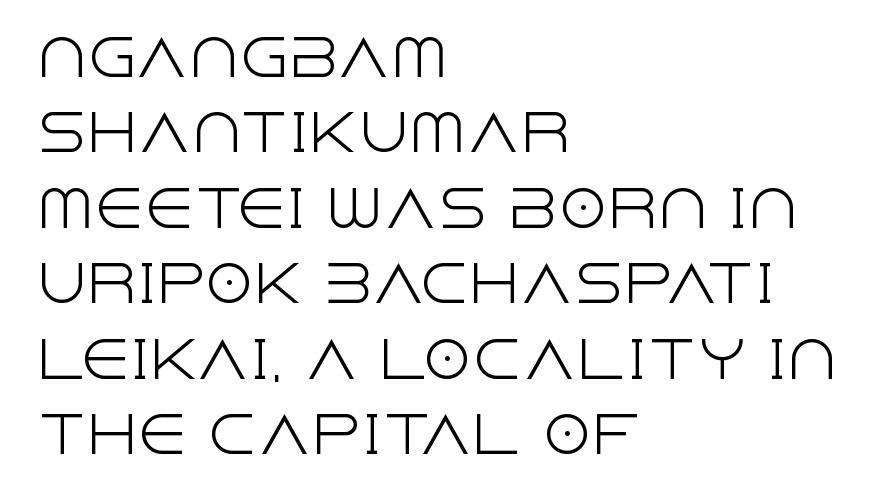
{"serif": "no", "italic": "no", "bold": "no", "weight": "light", "width": "normal", "x_height": "large", "monospaced": "no", "underline": "no", "align": "left", "line_spacing": "normal", "line_spacing_ratio": 1.51, "letter_spacing": "normal", "letter_spacing_em": 0.0, "glyph_px": 50}
